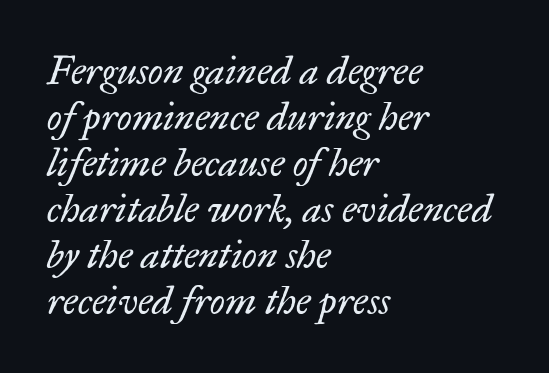
Check the space under the baseline: it is left empty. Each word holds together tightly as a unit, with standard inter-letter gaps. Italic? Definitely — the glyphs are oblique. Do the characters align in a grid? No, the font is proportional. Casual observation: everything's shoved over to the left.
